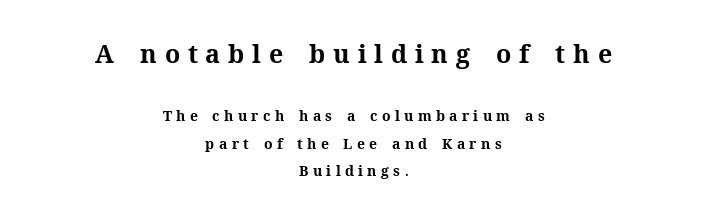
Ordinary non-slanted type is in use. What's the leading like? Stretched, with rows far apart. This rendering features lettering with no underline. Leftover space on each line is divided equally before and after the words.
